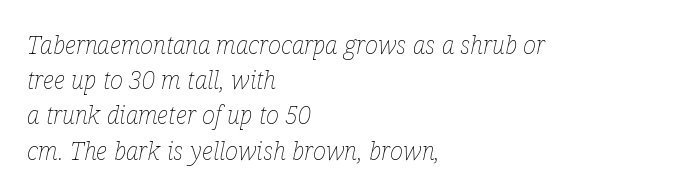
{"italic": "yes", "lean": "right", "slant_degrees": 12, "bold": "no", "underline": "no", "align": "left", "line_spacing": "normal", "line_spacing_ratio": 1.41, "letter_spacing": "normal", "letter_spacing_em": 0.0, "glyph_px": 25}
